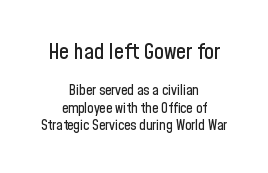
{"italic": "no", "underline": "no", "align": "center", "line_spacing_ratio": 1.22, "letter_spacing": "normal", "letter_spacing_em": 0.0, "larger_block": "first", "size_ratio": 1.57, "glyph_px": 22}
